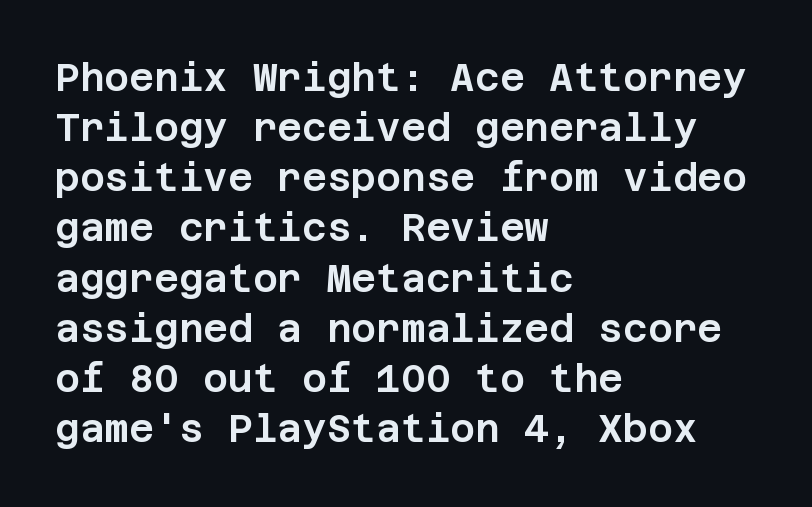
{"serif": "no", "italic": "no", "width": "normal", "stroke_contrast": "low", "x_height": "large", "underline": "no", "align": "left", "line_spacing": "normal", "line_spacing_ratio": 1.32, "letter_spacing": "normal", "letter_spacing_em": 0.0, "glyph_px": 38}
